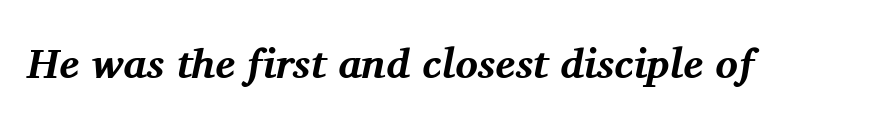
Q: Is the text bold? A: Yes.
Q: Is the text italic (slanted)? A: Yes, it leans right by about 11 degrees.
Q: Is the typeface a serif or a sans-serif typeface? A: Serif.
Q: Is the text underlined? A: No.
Q: Is the spacing between letters normal or unusually wide? A: Normal.
Q: Width (condensed, normal, or wide)? A: Normal.
Q: Stroke contrast? A: Medium.
Q: x-height? A: Medium.
Q: Monospaced? A: No.
